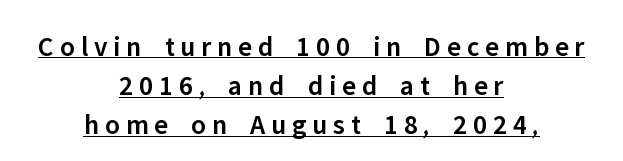
The image shows 28 px semibold sans-serif type, upright; set centered, normal line spacing (1.4x), unusually wide letter spacing (+0.21 em), underlined; low stroke contrast and a medium x-height.
